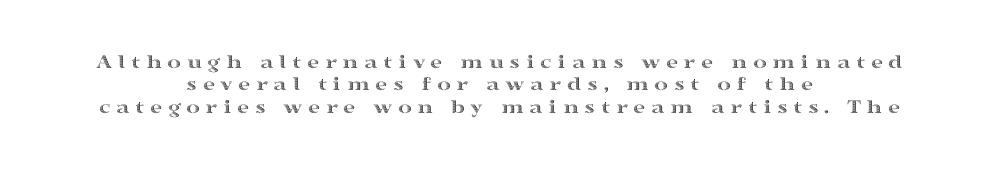
{"italic": "no", "underline": "no", "align": "center", "line_spacing": "tight", "line_spacing_ratio": 1.06, "letter_spacing": "wide", "letter_spacing_em": 0.26, "glyph_px": 21}
